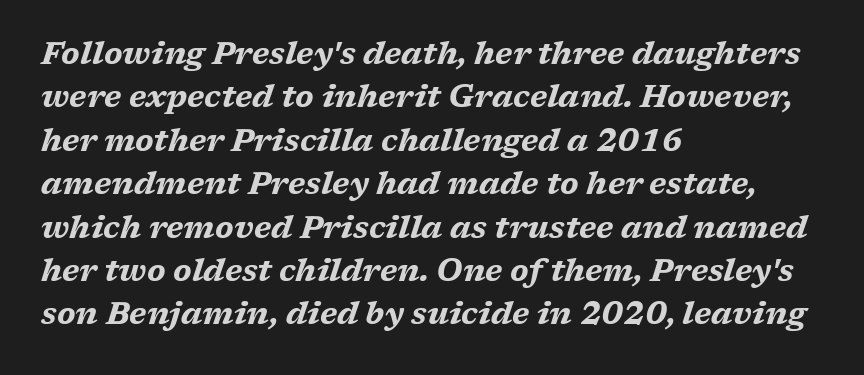
{"italic": "yes", "lean": "right", "slant_degrees": 17, "bold": "yes", "weight": "bold", "width": "wide", "stroke_contrast": "medium", "x_height": "medium", "monospaced": "no", "underline": "no", "align": "left", "line_spacing": "normal", "line_spacing_ratio": 1.4, "letter_spacing": "normal", "letter_spacing_em": 0.0, "glyph_px": 31}
